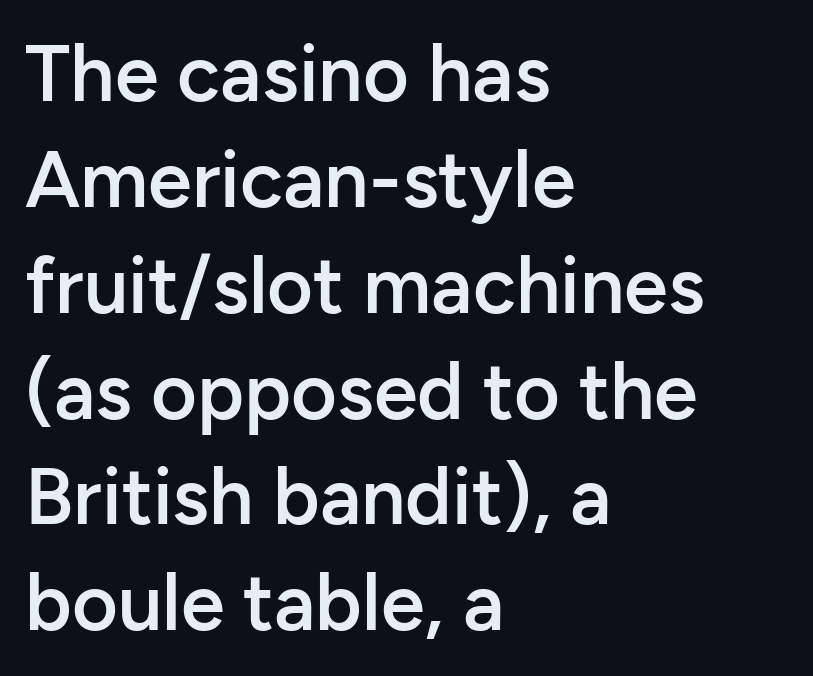
The image shows 79 px semibold sans-serif type, upright; set left-aligned, normal line spacing (1.34x), normal letter spacing, not underlined; low stroke contrast and a medium x-height.
